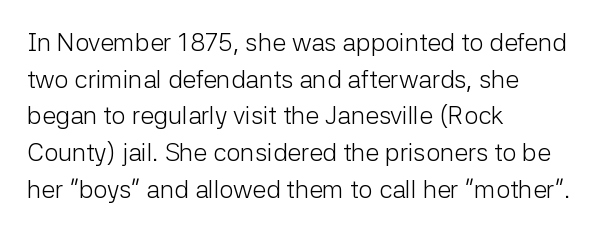
Weight: in the light-to-regular range. In CSS terms this would be text-align: left. The letters stand straight up with perfectly vertical stems. Each new line begins a customary step beneath the previous one. Characters follow at the spacing the type designer built in.
